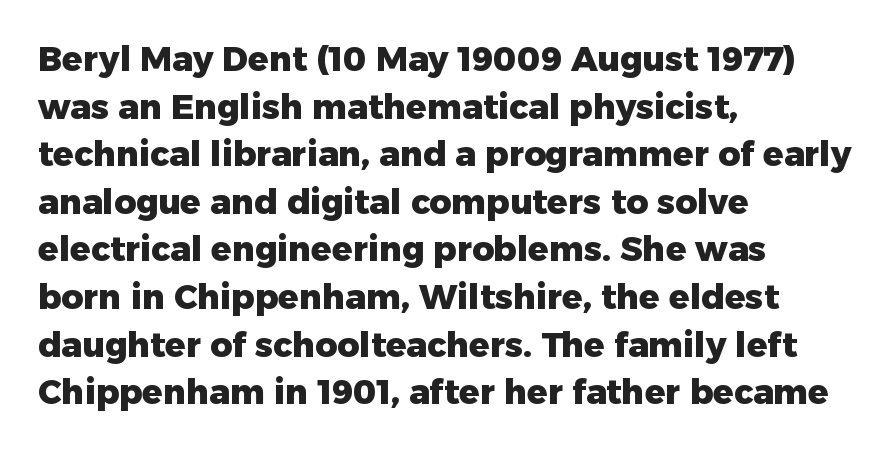
{"serif": "no", "italic": "no", "bold": "yes", "weight": "heavy", "width": "normal", "stroke_contrast": "low", "x_height": "medium", "monospaced": "no", "underline": "no", "align": "left", "line_spacing": "normal", "line_spacing_ratio": 1.4, "letter_spacing": "normal", "letter_spacing_em": 0.0, "glyph_px": 34}
